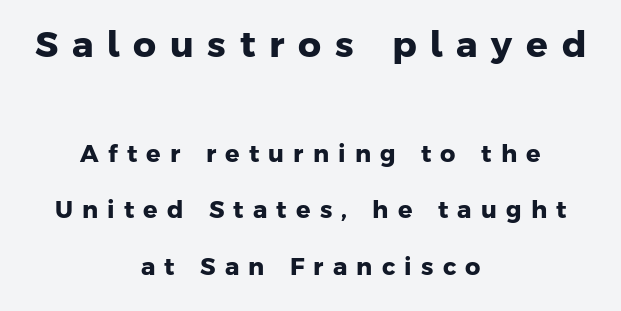
{"serif": "no", "bold": "yes", "weight": "heavy", "width": "normal", "stroke_contrast": "low", "x_height": "medium", "monospaced": "no", "underline": "no", "align": "center", "line_spacing": "loose", "line_spacing_ratio": 2.36, "letter_spacing": "wide", "letter_spacing_em": 0.38, "larger_block": "first", "size_ratio": 1.5, "glyph_px": 36}
